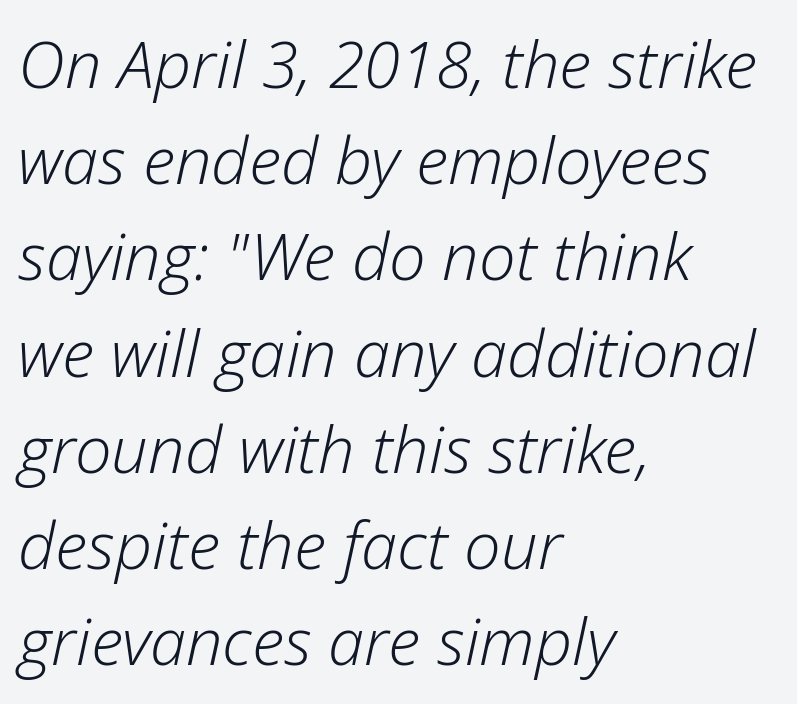
The image shows 65 px light type, italic (leaning right); set left-aligned, normal line spacing (1.48x), normal letter spacing, not underlined; low stroke contrast and a medium x-height.
